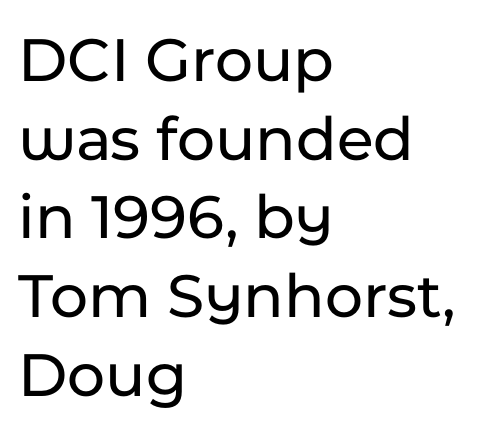
Q: Is the text italic (slanted)? A: No, it is upright.
Q: Is the typeface a serif or a sans-serif typeface? A: Sans-serif.
Q: Is the text underlined? A: No.
Q: How is the paragraph aligned? A: Left-aligned.
Q: Is the spacing between letters normal or unusually wide? A: Normal.
Q: Width (condensed, normal, or wide)? A: Normal.
Q: Stroke contrast? A: Low.
Q: x-height? A: Medium.
Q: Monospaced? A: No.
